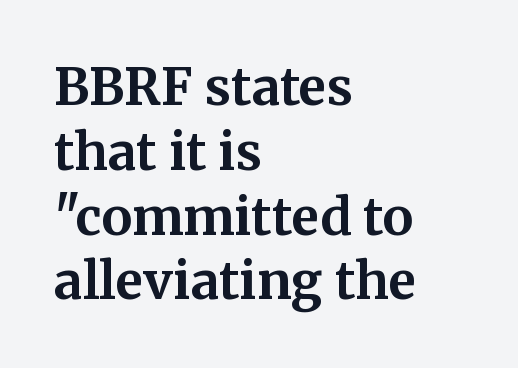
If you drew a ruler down the left edge, every line would touch it. These lines were composed using upright roman letters. Do the characters align in a grid? No, the font is proportional. In terms of leading, this rendering sits right in the middle.
